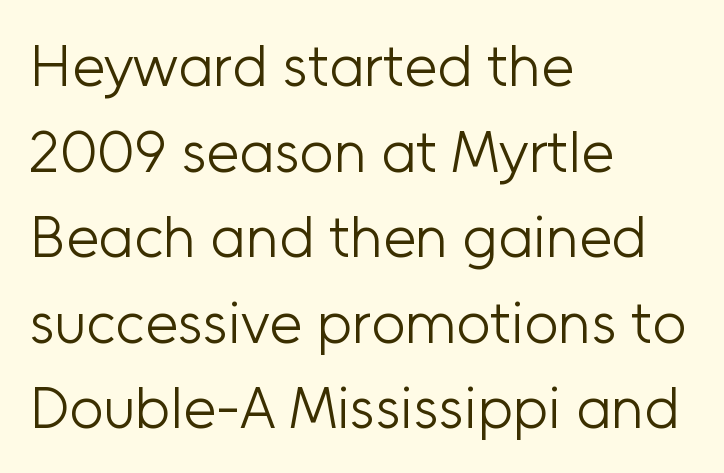
{"serif": "no", "italic": "no", "bold": "no", "weight": "light", "width": "normal", "stroke_contrast": "low", "x_height": "medium", "monospaced": "no", "underline": "no", "align": "left", "line_spacing": "normal", "line_spacing_ratio": 1.45, "letter_spacing": "normal", "letter_spacing_em": 0.0, "glyph_px": 59}
